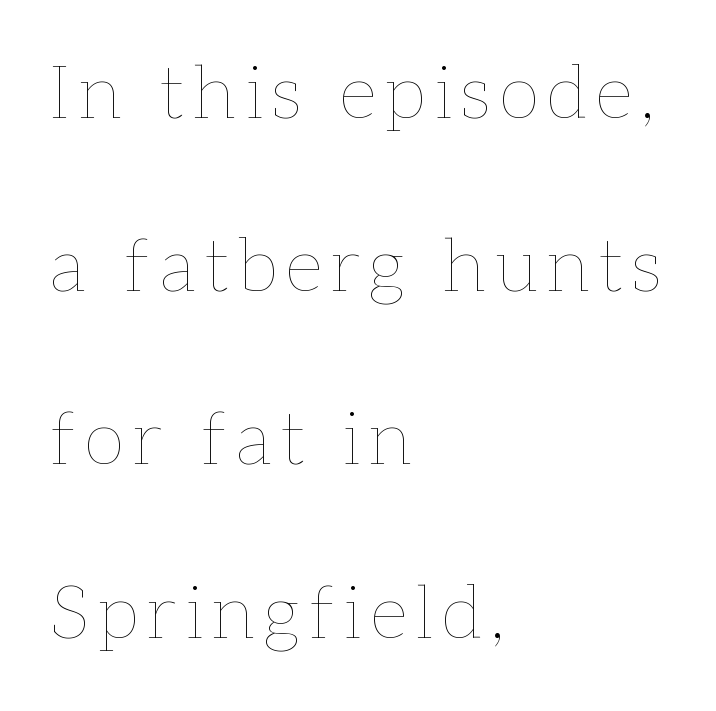
The image shows 75 px thin type, upright; set left-aligned, loose line spacing (2.31x), not underlined; low stroke contrast and a medium x-height.
